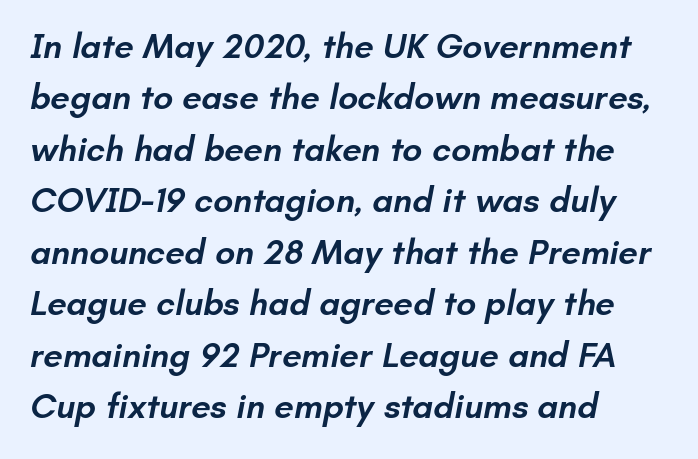
Q: Is the text bold? A: Semi-bold.
Q: Is the typeface a serif or a sans-serif typeface? A: Sans-serif.
Q: Is the text underlined? A: No.
Q: How is the paragraph aligned? A: Left-aligned.
Q: Is the spacing between letters normal or unusually wide? A: Normal.
Q: Is the spacing between lines tight, normal or loose? A: Normal.
Q: Width (condensed, normal, or wide)? A: Normal.
Q: Stroke contrast? A: Low.
Q: x-height? A: Small.
Q: Monospaced? A: No.
